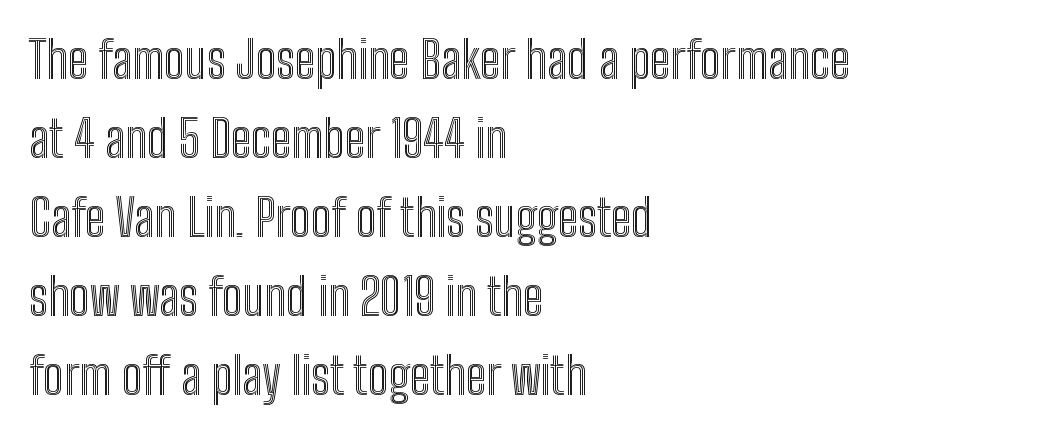
Q: Is the text italic (slanted)? A: No, it is upright.
Q: Is the text underlined? A: No.
Q: How is the paragraph aligned? A: Left-aligned.
Q: Is the spacing between letters normal or unusually wide? A: Normal.
Q: Is the spacing between lines tight, normal or loose? A: Normal.
Q: Width (condensed, normal, or wide)? A: Condensed.
Q: x-height? A: Medium.
Q: Monospaced? A: No.
